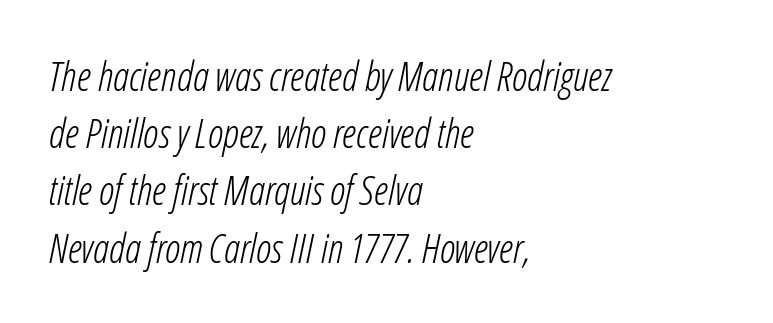
Q: Is the text bold? A: No.
Q: Is the text italic (slanted)? A: Yes, it leans right by about 12 degrees.
Q: Is the text underlined? A: No.
Q: How is the paragraph aligned? A: Left-aligned.
Q: Is the spacing between letters normal or unusually wide? A: Normal.
Q: Is the spacing between lines tight, normal or loose? A: Normal.
Q: Width (condensed, normal, or wide)? A: Condensed.
Q: Stroke contrast? A: Low.
Q: x-height? A: Medium.
Q: Monospaced? A: No.
